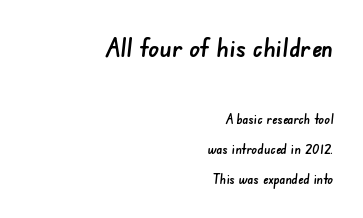
The image shows 27 px text type; set right-aligned, loose line spacing (2.16x), normal letter spacing, not underlined; the first (top) block is 1.93x larger.
